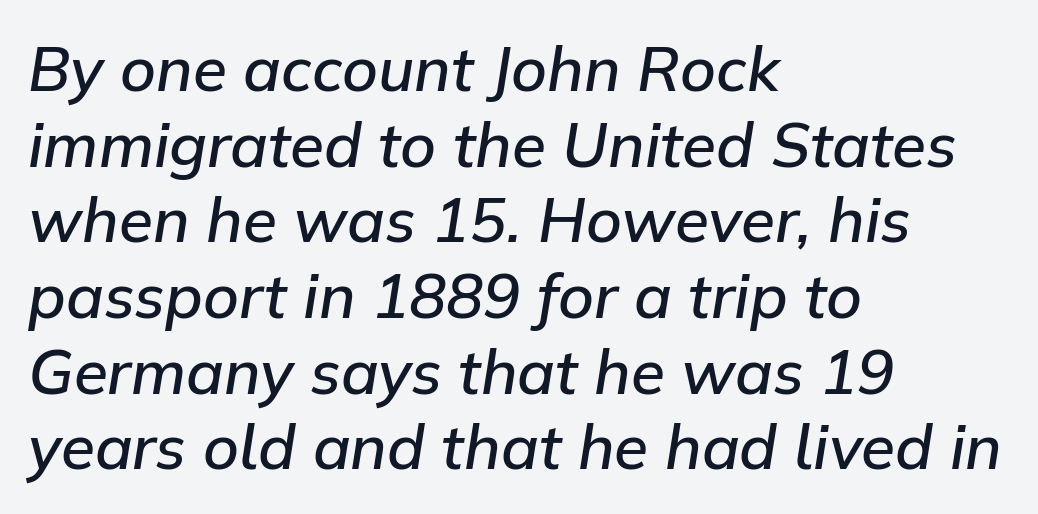
You could call the tracking neutral — neither tight nor loose. The letters advance in unequal steps, a hallmark of proportional type. Unmarked baselines from the first word to the last. The face used here has a pronounced slope to its letters.
